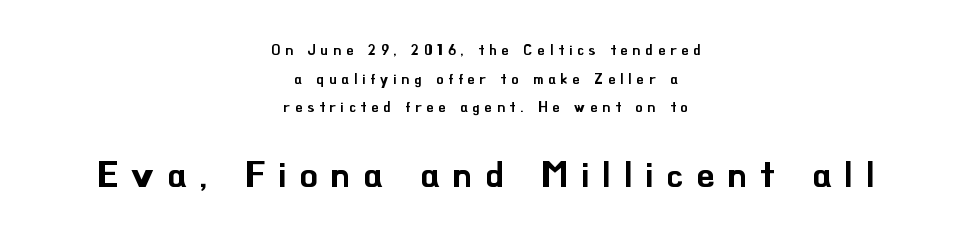
Spacing between characters has been opened up far beyond the box default. If you drew a line through each stem, it would be perfectly vertical. The string is rendered with underlining switched off. Honestly, the rows look like they've been pulled way apart. The face used here is a sans, in the tradition of grotesques and geometrics.
